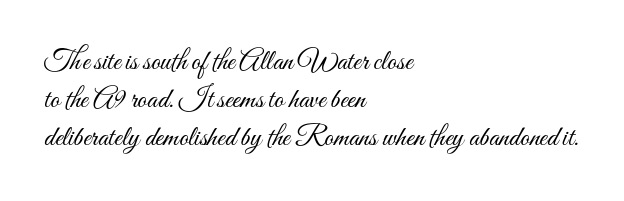
Q: Is the text bold? A: No.
Q: Is the text italic (slanted)? A: Yes.
Q: Is the text underlined? A: No.
Q: How is the paragraph aligned? A: Left-aligned.
Q: Is the spacing between letters normal or unusually wide? A: Normal.
Q: Is the spacing between lines tight, normal or loose? A: Normal.
Q: Width (condensed, normal, or wide)? A: Condensed.
Q: Stroke contrast? A: Medium.
Q: x-height? A: Small.
Q: Monospaced? A: No.
